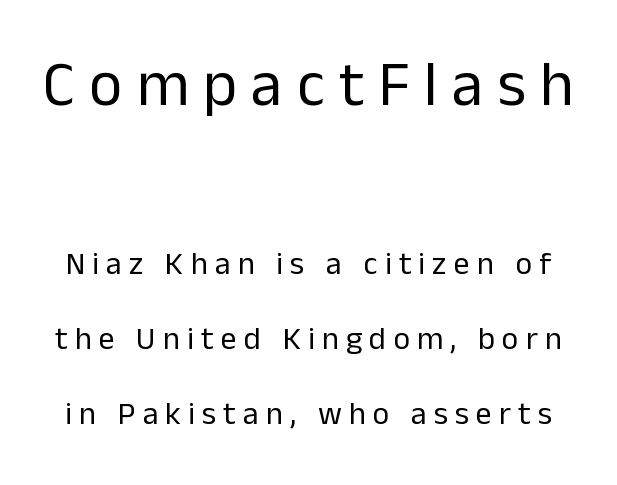
Q: Is the text bold? A: No.
Q: Is the text italic (slanted)? A: No, it is upright.
Q: Is the typeface a serif or a sans-serif typeface? A: Sans-serif.
Q: Is the text underlined? A: No.
Q: Is the spacing between letters normal or unusually wide? A: Unusually wide.
Q: Is the spacing between lines tight, normal or loose? A: Loose.
Q: Which block of text is set in a larger size, the first (top) or the second (bottom)? A: The first (top) one.
Q: Width (condensed, normal, or wide)? A: Normal.
Q: Stroke contrast? A: Low.
Q: x-height? A: Medium.
Q: Monospaced? A: No.
